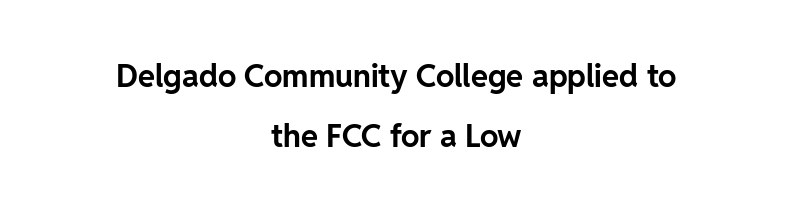
{"serif": "no", "italic": "no", "bold": "yes", "weight": "bold", "width": "normal", "stroke_contrast": "low", "x_height": "medium", "monospaced": "no", "underline": "no", "align": "center", "line_spacing": "loose", "line_spacing_ratio": 1.94, "letter_spacing": "normal", "letter_spacing_em": 0.0, "glyph_px": 31}
